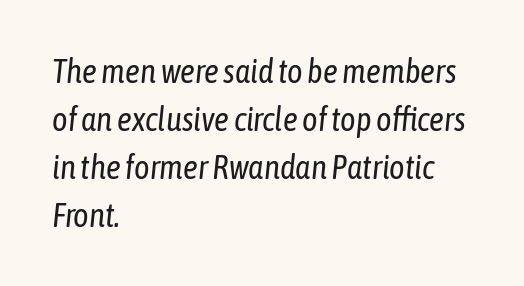
Q: Is the text bold? A: No.
Q: Is the text italic (slanted)? A: Yes, it leans right by about 6 degrees.
Q: Is the text underlined? A: No.
Q: How is the paragraph aligned? A: Left-aligned.
Q: Is the spacing between letters normal or unusually wide? A: Normal.
Q: Is the spacing between lines tight, normal or loose? A: Normal.
Q: Width (condensed, normal, or wide)? A: Condensed.
Q: Stroke contrast? A: Low.
Q: x-height? A: Medium.
Q: Monospaced? A: No.
